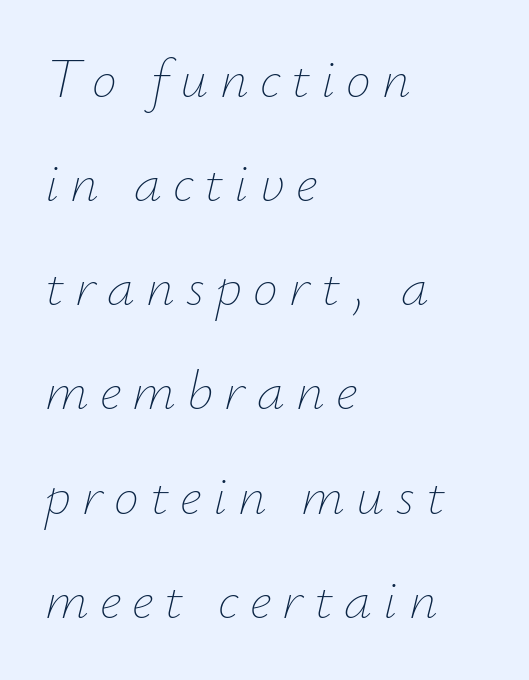
Typeset ragged right — the left edge is the straight one. Every character sits at an angle, as italics do. The line texture is sparse and dotted thanks to wide tracking. Unmarked baselines from the first word to the last.
